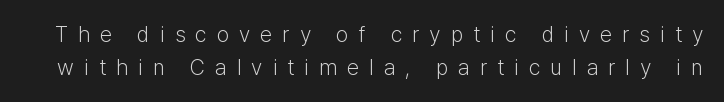
{"italic": "no", "bold": "no", "underline": "no", "line_spacing": "normal", "line_spacing_ratio": 1.5, "letter_spacing": "wide", "letter_spacing_em": 0.46, "glyph_px": 22}
